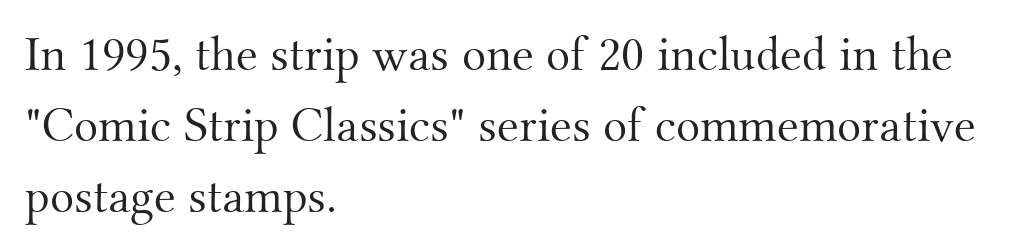
Q: Is the text bold? A: No.
Q: Is the text italic (slanted)? A: No, it is upright.
Q: Is the typeface a serif or a sans-serif typeface? A: Serif.
Q: Is the text underlined? A: No.
Q: How is the paragraph aligned? A: Left-aligned.
Q: Is the spacing between letters normal or unusually wide? A: Normal.
Q: Is the spacing between lines tight, normal or loose? A: Normal.
Q: Width (condensed, normal, or wide)? A: Normal.
Q: Stroke contrast? A: Medium.
Q: x-height? A: Small.
Q: Monospaced? A: No.
